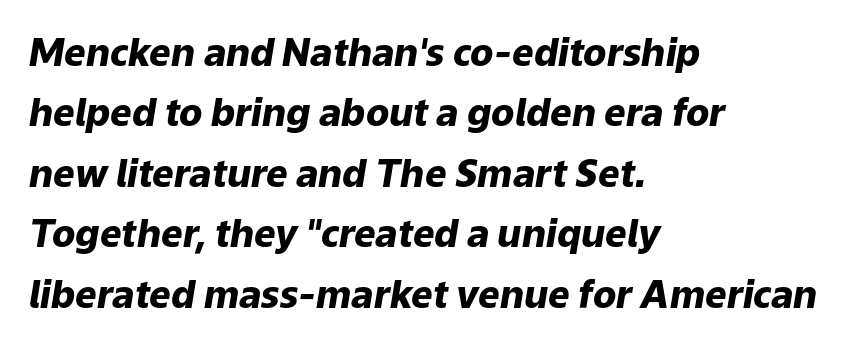
The image shows 38 px heavy type, italic (leaning right); set left-aligned, normal line spacing (1.59x), normal letter spacing, not underlined; low stroke contrast and a medium x-height.
